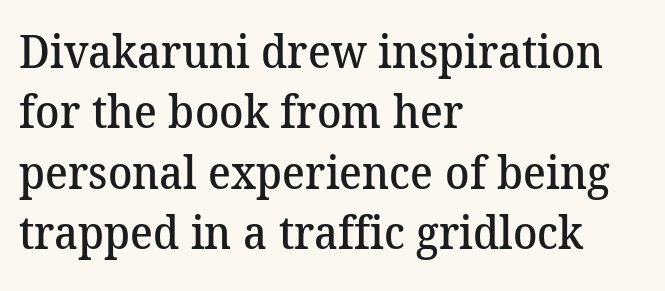
Quick note: interline space is typical. Only glyphs here, with clear space below each row. Line beginnings align vertically; line endings do not. Note the varied advance widths — an 'i' is clearly narrower than an 'm'. A semibold gives these letters moderate extra thickness, short of bold. There is no visible air inserted between adjacent glyphs.
